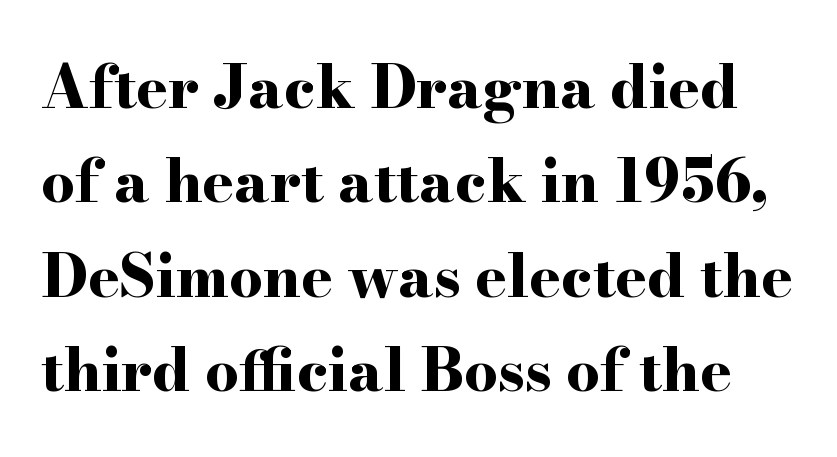
As a designer I'd log this as weight 700, bold. The space between consecutive lines is moderate. Here the glyphs are tracked normally, forming tight word shapes. Character widths vary here, with narrow letters taking less room than wide ones.
